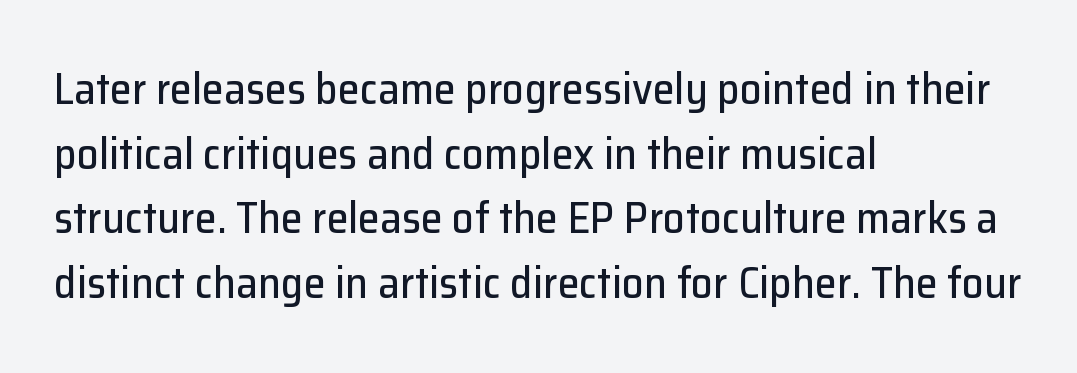
This sample has the flowing, uneven cadence of proportional lettering. Examine the stroke ends and you'll find no serifs. These lines are set flush left with a ragged right edge. A clean baseline with only descenders dipping below it. What stands out about the letter spacing? Nothing — it is the standard amount.
